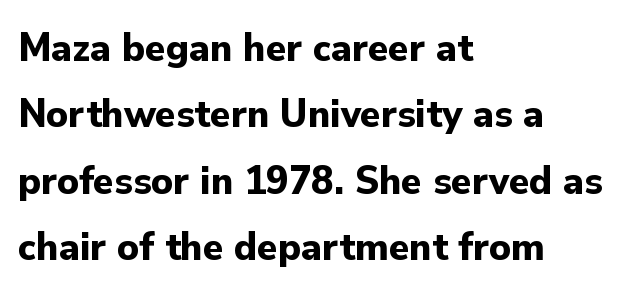
The space directly below the letters is spotless. Type style note: lacks serifs. Typographic density is high because the face is bold. The rendering uses natural spacing where letterforms have individual widths. Successive baselines arrive at the customary interval. If you drew a ruler down the left edge, every line would touch it.
